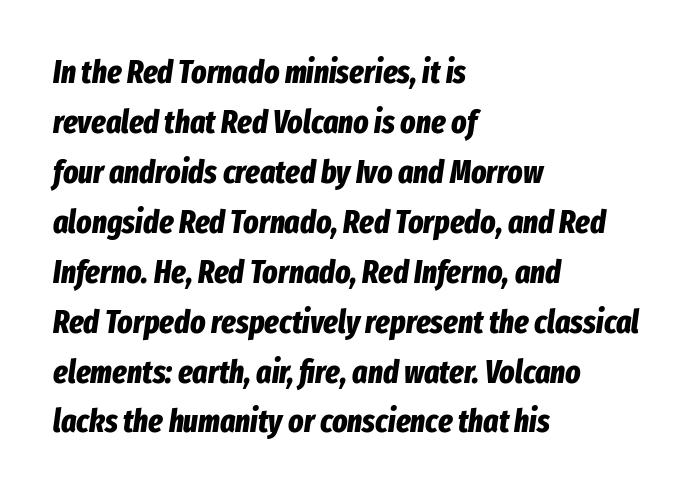
Regular leading. On the weight axis this lands at bold, roughly 700. Is the block centered? No — it sits flush against the left margin. The letterforms sit shoulder to shoulder at normal distance. It's the slanting kind of type.
